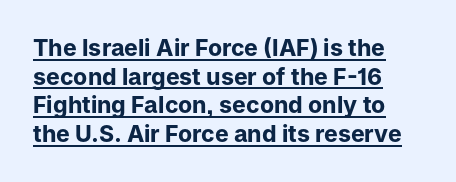
The image shows 23 px bold type, upright; set left-aligned, normal line spacing (1.25x), normal letter spacing, underlined.
